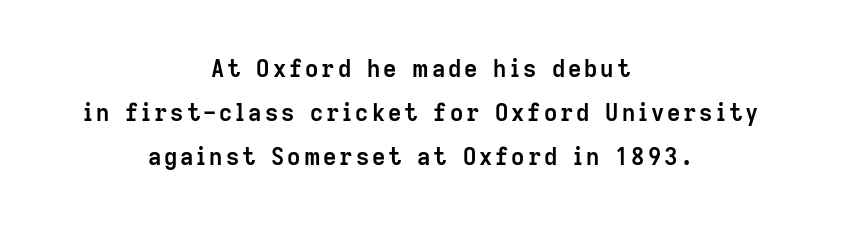
Q: Is the text bold? A: Yes.
Q: Is the text italic (slanted)? A: No, it is upright.
Q: Is the text underlined? A: No.
Q: How is the paragraph aligned? A: Centered.
Q: Is the spacing between lines tight, normal or loose? A: Loose.
